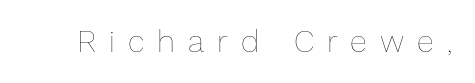
The image shows 31 px thin type, upright; set unusually wide letter spacing (+0.42 em), not underlined; low stroke contrast and a medium x-height.
